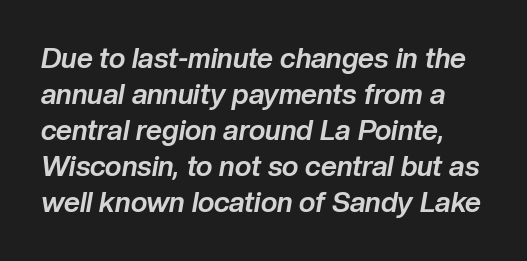
Underline: absent. A full-strength bold gives these letters their thick strokes. When letters slant like this, we call the style italic. Do the characters align in a grid? No, the font is proportional. How would I describe the line gaps? Plain and ordinary.
